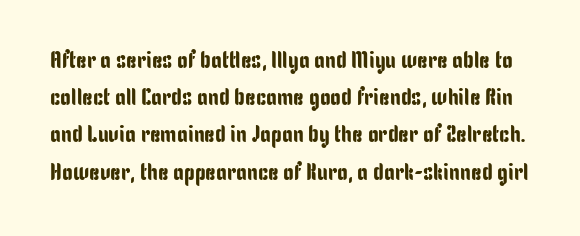
Q: Is the text italic (slanted)? A: No, it is upright.
Q: Is the text underlined? A: No.
Q: Is the spacing between letters normal or unusually wide? A: Normal.
Q: Is the spacing between lines tight, normal or loose? A: Normal.
